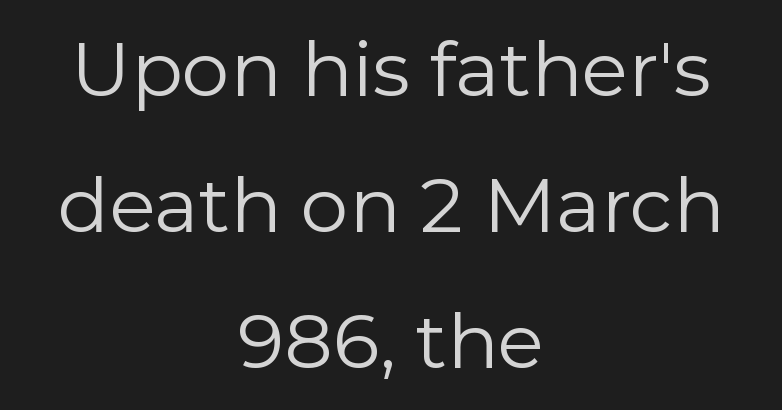
Q: Is the text bold? A: No.
Q: Is the text italic (slanted)? A: No, it is upright.
Q: Is the typeface a serif or a sans-serif typeface? A: Sans-serif.
Q: Is the text underlined? A: No.
Q: How is the paragraph aligned? A: Centered.
Q: Is the spacing between letters normal or unusually wide? A: Normal.
Q: Width (condensed, normal, or wide)? A: Normal.
Q: Stroke contrast? A: Low.
Q: x-height? A: Medium.
Q: Monospaced? A: No.
